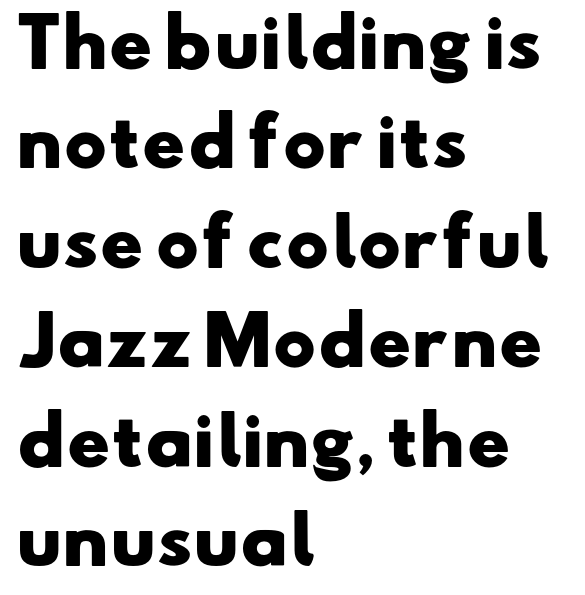
Q: Is the text bold? A: Yes.
Q: Is the typeface a serif or a sans-serif typeface? A: Sans-serif.
Q: Is the text underlined? A: No.
Q: How is the paragraph aligned? A: Left-aligned.
Q: Is the spacing between letters normal or unusually wide? A: Normal.
Q: Is the spacing between lines tight, normal or loose? A: Normal.
Q: Width (condensed, normal, or wide)? A: Wide.
Q: Stroke contrast? A: Low.
Q: x-height? A: Small.
Q: Monospaced? A: No.
